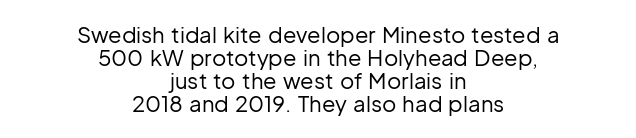
{"italic": "no", "bold": "no", "underline": "no", "align": "center", "line_spacing": "tight", "line_spacing_ratio": 1.05, "letter_spacing": "normal", "letter_spacing_em": 0.0, "glyph_px": 22}
